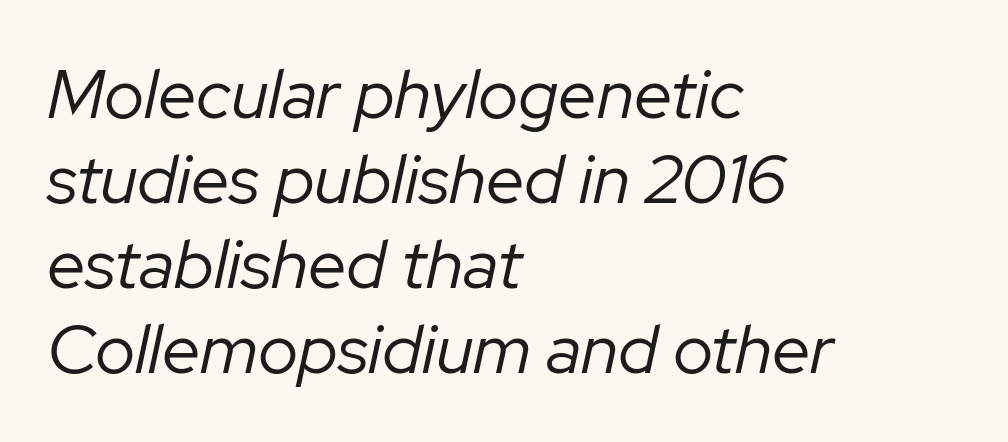
The image shows 69 px regular-weight type, italic (leaning right); set left-aligned, line spacing 1.23x, normal letter spacing, not underlined; low stroke contrast and a medium x-height.
